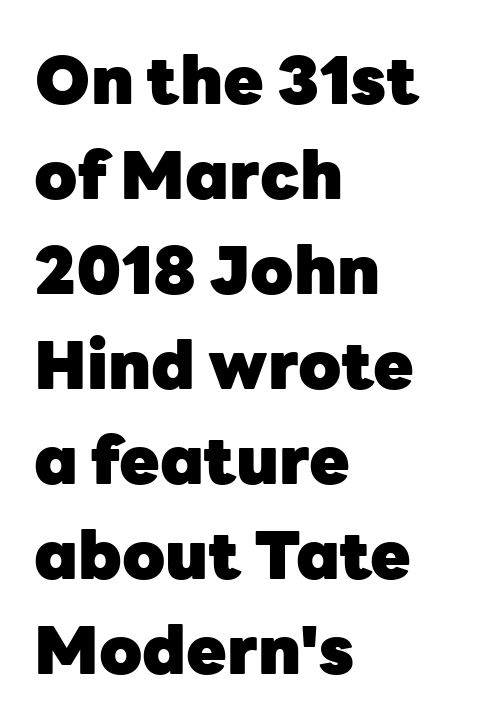
{"serif": "no", "italic": "no", "bold": "yes", "weight": "heavy", "width": "normal", "stroke_contrast": "low", "x_height": "medium", "monospaced": "no", "underline": "no", "align": "left", "line_spacing": "normal", "line_spacing_ratio": 1.44, "letter_spacing": "normal", "letter_spacing_em": 0.0, "glyph_px": 66}
